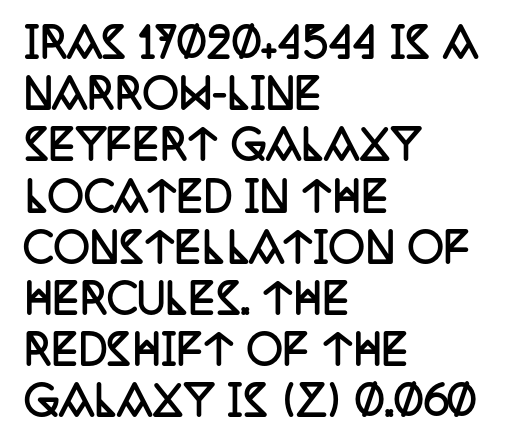
Underline: absent. Unlike italic type, these characters show no tilt at all. Regarding serifs, this sample has them. A dark, heavy texture on the line: the type is bold.
